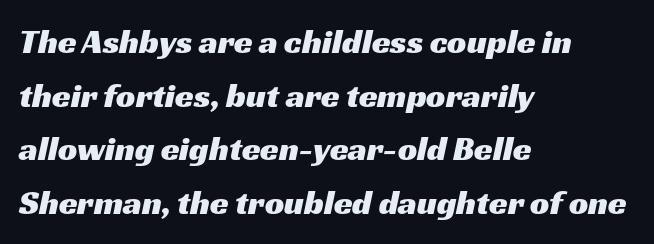
The image shows 34 px wide sans-serif type; set left-aligned, normal line spacing (1.58x), normal letter spacing, not underlined; medium stroke contrast and a medium x-height.
